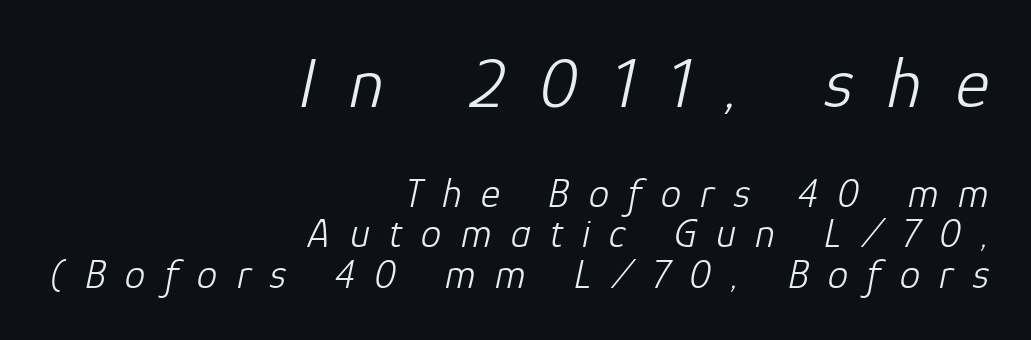
No word sits above an underline. The passage is arranged like a letterhead date or caption credit — flush right. Two sizes are in play, and the larger belongs to the first block. The font sits on the lighter half of the weight spectrum, regular included.
